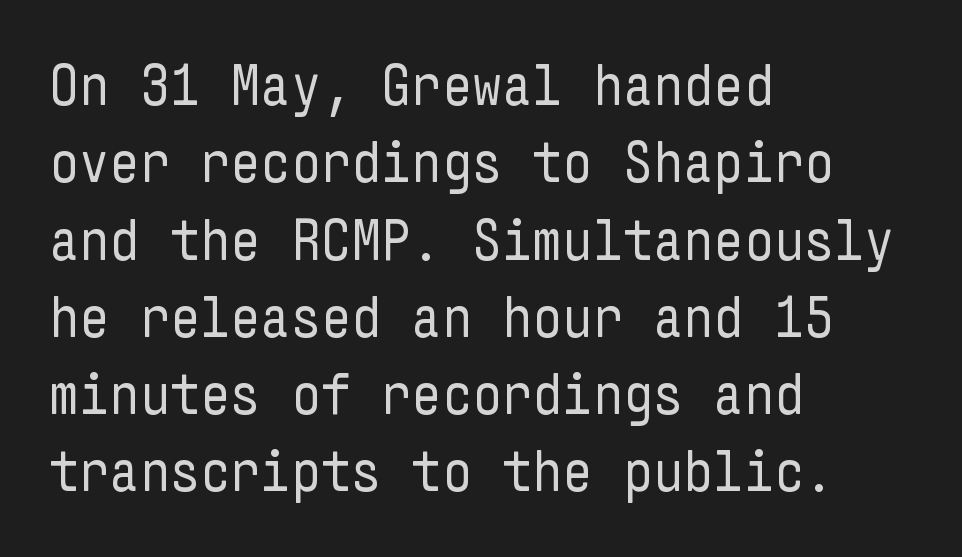
Notice how the stems are strictly vertical — no italics here. Is the letter spacing exaggerated? No — it looks like the ordinary default. Compared with typical paragraphs, the rows here are spaced about the same. Left-aligned paragraph, ragged on the right. These glyphs show unthickened strokes, regular width or finer.
